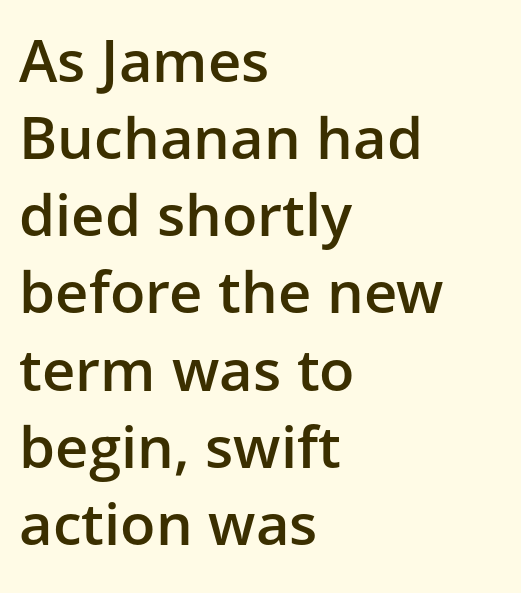
{"serif": "no", "italic": "no", "bold": "semi", "weight": "semibold", "width": "normal", "stroke_contrast": "low", "x_height": "medium", "monospaced": "no", "underline": "no", "align": "left", "line_spacing": "normal", "line_spacing_ratio": 1.33, "letter_spacing": "normal", "letter_spacing_em": 0.0, "glyph_px": 58}
